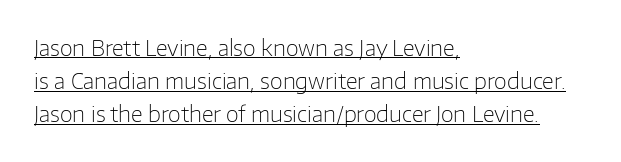
Think standard paragraph weight, or any step lighter than that. The typography opts for an upright posture over an oblique one. The rag falls on the right side of this text block. The face used here appears with an underline applied. Leading: standard. Here the glyphs are tracked normally, forming tight word shapes.
